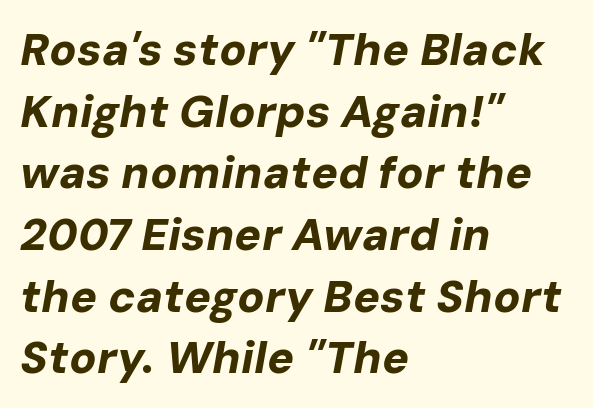
{"italic": "yes", "lean": "right", "slant_degrees": 10, "bold": "yes", "weight": "bold", "width": "normal", "stroke_contrast": "low", "x_height": "medium", "monospaced": "no", "underline": "no", "align": "left", "line_spacing": "normal", "line_spacing_ratio": 1.37, "letter_spacing": "normal", "letter_spacing_em": 0.0, "glyph_px": 45}
